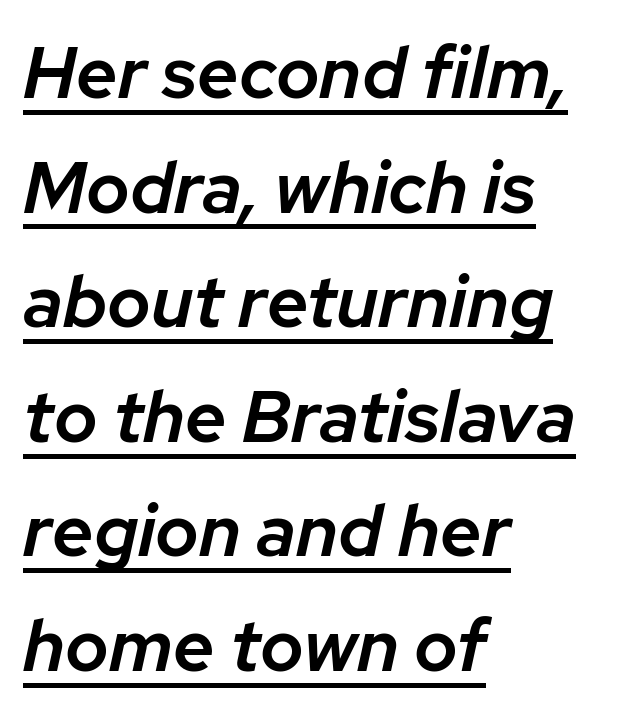
{"italic": "yes", "lean": "right", "slant_degrees": 12, "bold": "semi", "weight": "semibold", "width": "normal", "stroke_contrast": "low", "x_height": "medium", "monospaced": "no", "underline": "yes", "align": "left", "line_spacing": "normal", "line_spacing_ratio": 1.57, "letter_spacing": "normal", "letter_spacing_em": 0.0, "glyph_px": 73}
